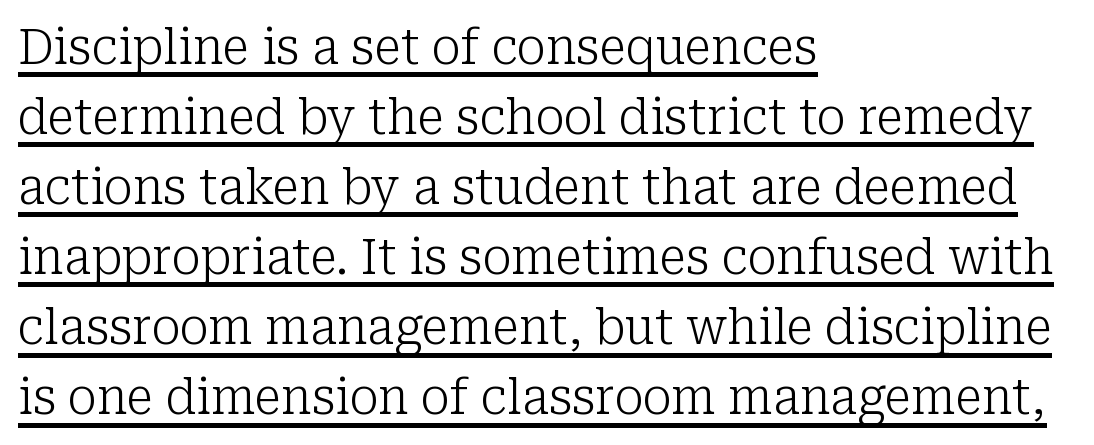
Q: Is the text bold? A: No.
Q: Is the text italic (slanted)? A: No, it is upright.
Q: Is the typeface a serif or a sans-serif typeface? A: Serif.
Q: Is the text underlined? A: Yes.
Q: How is the paragraph aligned? A: Left-aligned.
Q: Is the spacing between letters normal or unusually wide? A: Normal.
Q: Is the spacing between lines tight, normal or loose? A: Normal.
Q: Width (condensed, normal, or wide)? A: Normal.
Q: Stroke contrast? A: Low.
Q: x-height? A: Medium.
Q: Monospaced? A: No.
